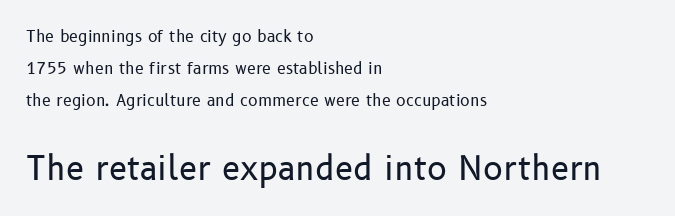
The string is rendered with underlining switched off. Quick note: interline space is abundant. Do the characters align in a grid? No, the font is proportional. This reads as an unemphasized weight, regular at the heaviest.
